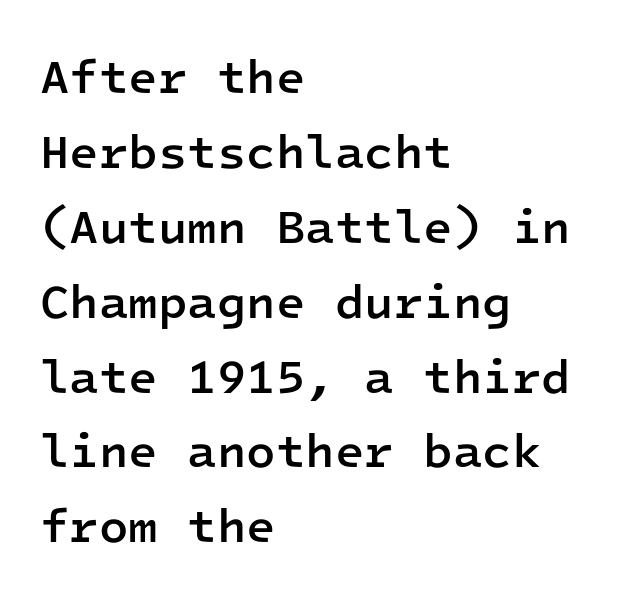
The image shows 48 px semibold sans-serif type, upright, monospaced; set left-aligned, normal line spacing (1.56x), normal letter spacing, not underlined; low stroke contrast and a medium x-height.
